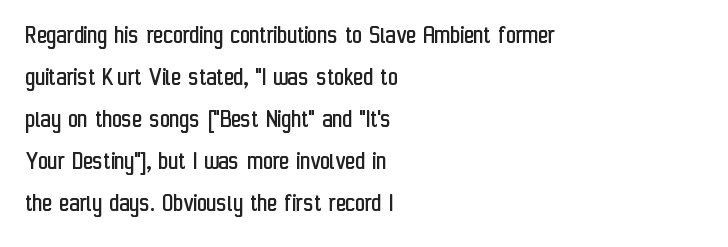
Each new line begins a customary step beneath the previous one. The passage shown is not underscored anywhere. Weight: not bold — regular or lighter. Nope, not italic — everything's standing straight. A classic flush-left, rag-right setting is used for this passage.
